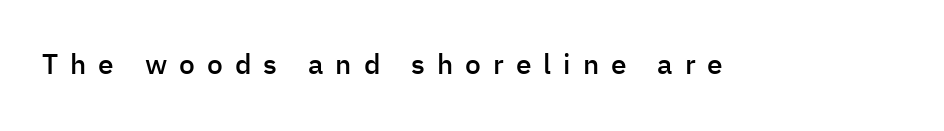
Q: Is the text bold? A: Semi-bold.
Q: Is the text italic (slanted)? A: No, it is upright.
Q: Is the typeface a serif or a sans-serif typeface? A: Sans-serif.
Q: Is the text underlined? A: No.
Q: Is the spacing between letters normal or unusually wide? A: Unusually wide.
Q: Width (condensed, normal, or wide)? A: Normal.
Q: Stroke contrast? A: Low.
Q: x-height? A: Medium.
Q: Monospaced? A: No.
